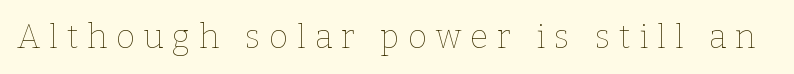
Caption: face not bold, strokes unweighted. Display-style spreading of the glyphs; the letterfit is very open. A bare baseline throughout the passage. These lines were composed using upright roman letters. The passage shown is typed in a proportional face where columns would drift.
